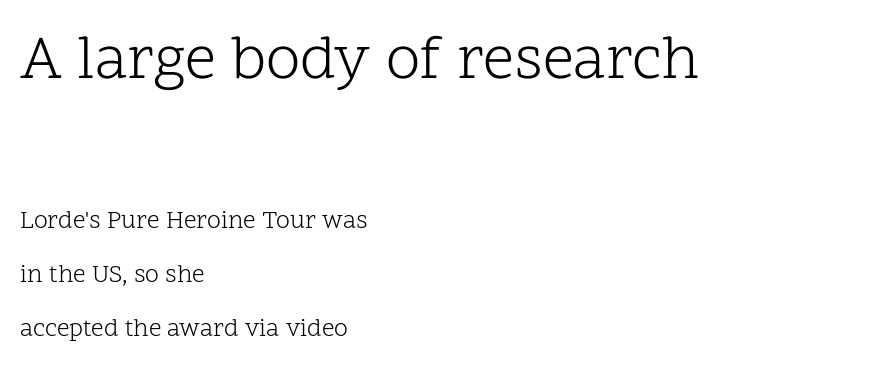
The image shows 62 px light serif type, upright; set left-aligned, loose line spacing (2.16x), normal letter spacing, not underlined; the first (top) block is 2.48x larger; low stroke contrast and a medium x-height.
